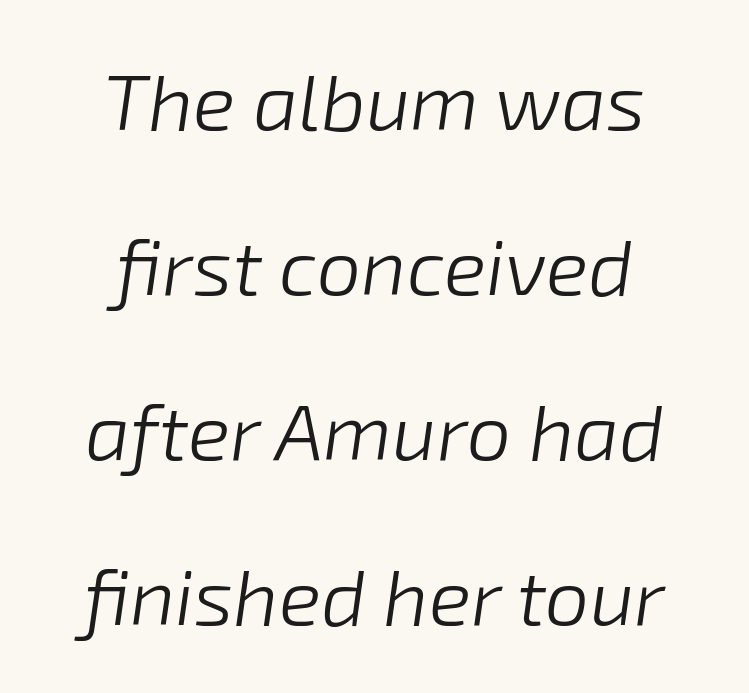
These lines are rendered in a variable-pitch font. Heft: none added — not bold. What stands out about the letter spacing? Nothing — it is the standard amount. An italicized treatment has been applied to the whole sample.
